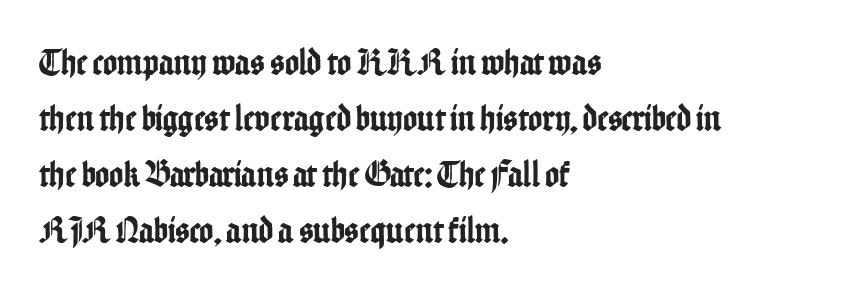
The image shows 38 px condensed sans-serif type, upright; set left-aligned, normal line spacing (1.47x), normal letter spacing, not underlined; low stroke contrast and a medium x-height.
